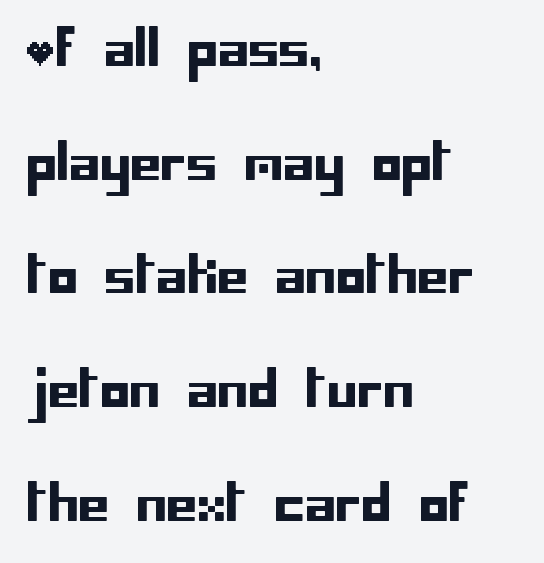
{"serif": "no", "italic": "no", "width": "normal", "stroke_contrast": "low", "x_height": "large", "underline": "no", "align": "left", "line_spacing": "loose", "line_spacing_ratio": 2.32, "letter_spacing": "normal", "letter_spacing_em": 0.0, "glyph_px": 49}
